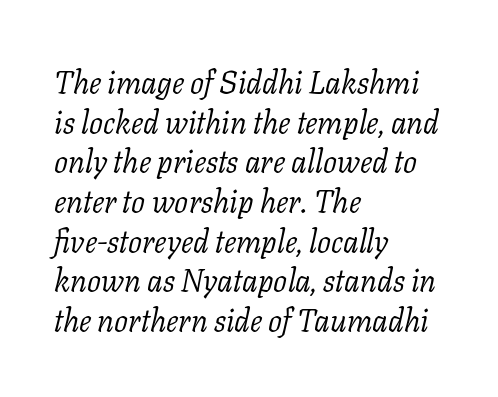
The image shows 31 px light serif type, italic (leaning right); set left-aligned, normal line spacing (1.28x), normal letter spacing, not underlined; low stroke contrast and a medium x-height.
